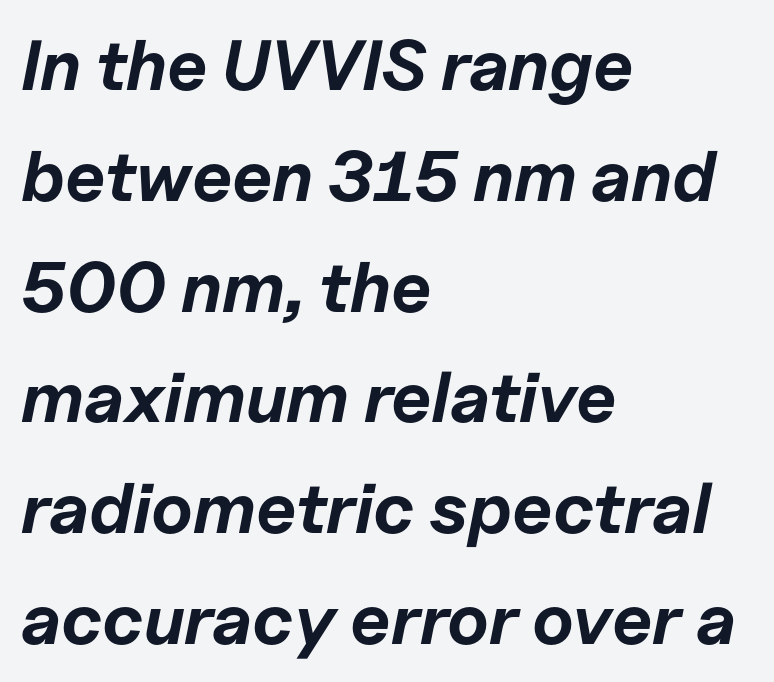
Q: Is the text bold? A: Yes.
Q: Is the text italic (slanted)? A: Yes, it leans right by about 11 degrees.
Q: Is the text underlined? A: No.
Q: How is the paragraph aligned? A: Left-aligned.
Q: Is the spacing between letters normal or unusually wide? A: Normal.
Q: Is the spacing between lines tight, normal or loose? A: Normal.
Q: Width (condensed, normal, or wide)? A: Normal.
Q: Stroke contrast? A: Low.
Q: x-height? A: Medium.
Q: Monospaced? A: No.
